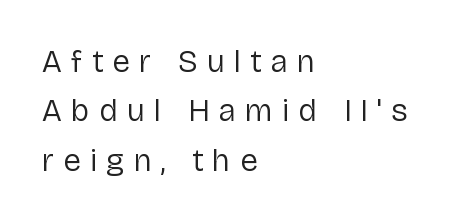
This sample uses expanded letter spacing, leaving extra air between glyphs. Does the leading feel generous? No, just average. Notice how the passage keeps a crisp vertical edge on the left only. The passage shown is typed in a proportional face where columns would drift. Unmarked baselines from the first word to the last. Caption: face not bold, strokes unweighted.
